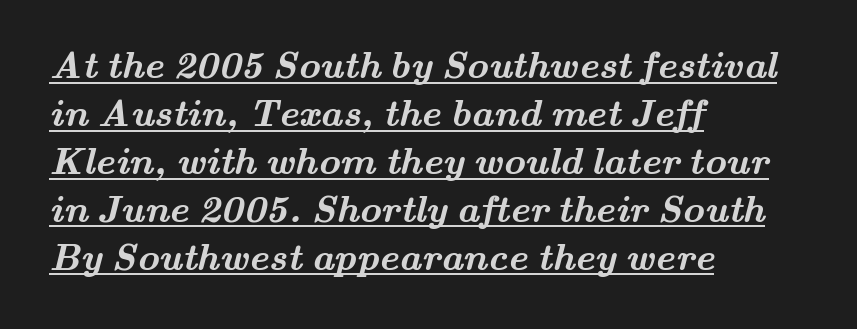
The image shows 38 px semibold, wide serif type; set left-aligned, normal line spacing (1.26x), normal letter spacing, underlined; medium stroke contrast and a small x-height.
